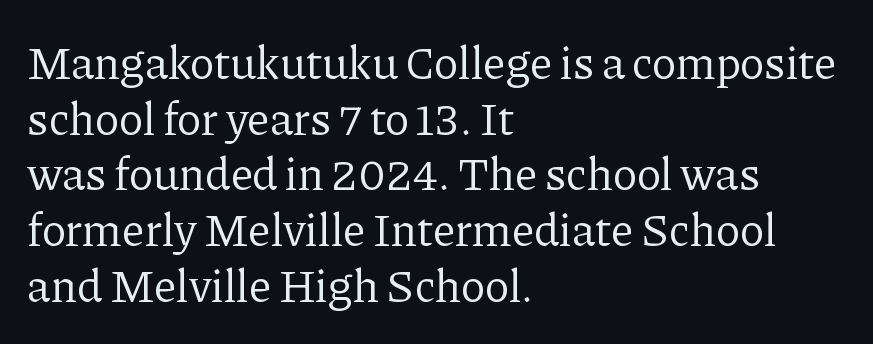
The image shows 46 px regular-weight serif type, upright; set left-aligned, line spacing 1.21x, normal letter spacing, not underlined; low stroke contrast and a medium x-height.
